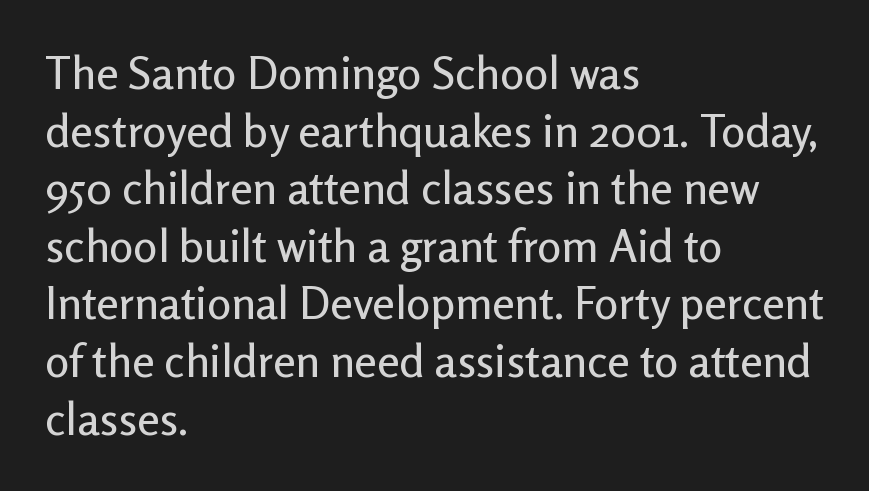
{"serif": "no", "italic": "no", "width": "normal", "stroke_contrast": "low", "x_height": "medium", "monospaced": "no", "underline": "no", "align": "left", "line_spacing": "normal", "line_spacing_ratio": 1.28, "letter_spacing": "normal", "letter_spacing_em": 0.0, "glyph_px": 45}
